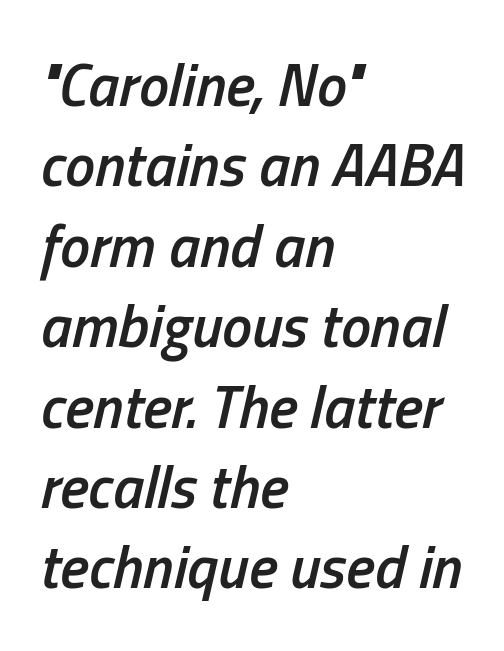
Between one letter and the next there's only the usual sliver of space. This sample has the flowing, uneven cadence of proportional lettering. Anything drawn beneath the words? Only blank space. Short and long lines alike share a common starting point at left. A typesetter would call this leading conventional body-copy spacing. If you drew a line through each stem, it would be angled.
